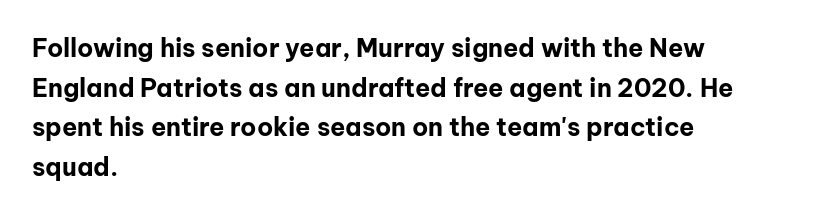
The image shows 25 px bold type, upright; set left-aligned, normal line spacing (1.59x), normal letter spacing, not underlined.
